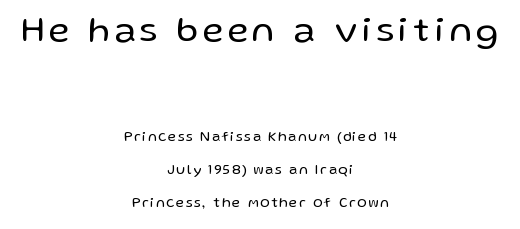
No heavy texture on the line: the type isn't bold. Font category for this specimen: sans-serif. Bare-footed words on every line. The face used here is proportionally spaced, like ordinary book or web type. Quick note: interline space is abundant.
